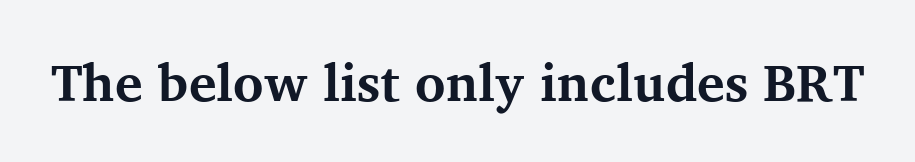
The image shows 52 px bold serif type, upright; set normal letter spacing, not underlined; medium stroke contrast and a medium x-height.
